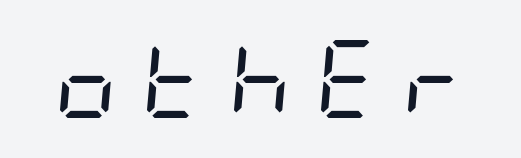
Q: Is the text bold? A: No.
Q: Is the text italic (slanted)? A: Yes, it leans right by about 5 degrees.
Q: Is the text underlined? A: No.
Q: Is the spacing between letters normal or unusually wide? A: Unusually wide.
Q: Width (condensed, normal, or wide)? A: Condensed.
Q: Stroke contrast? A: Low.
Q: x-height? A: Large.
